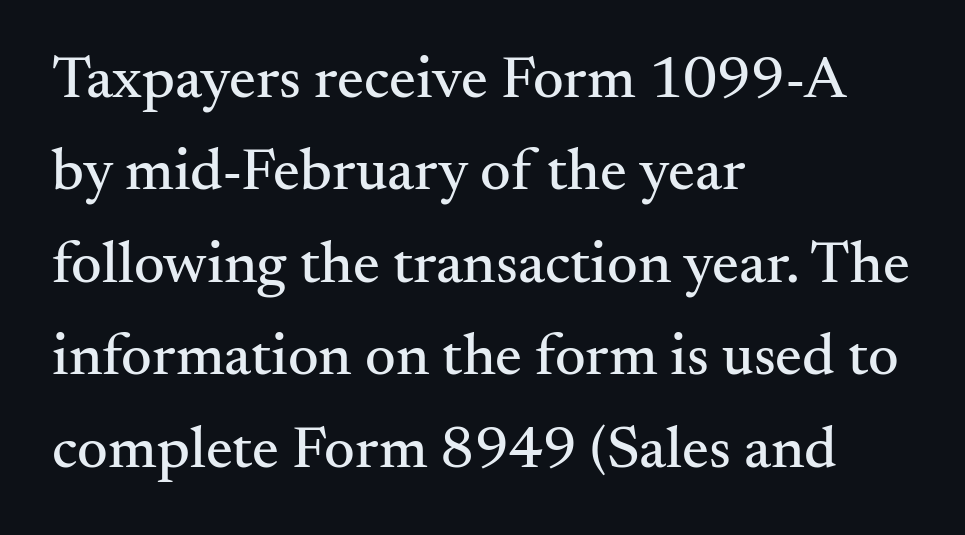
The image shows 60 px serif type, upright; set left-aligned, normal line spacing (1.54x), normal letter spacing, not underlined; medium stroke contrast and a small x-height.
